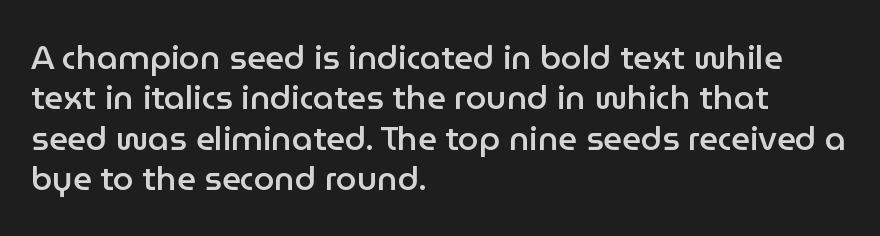
In CSS terms this would be text-align: left. Students, note that the glyphs here touch the page at normal intervals. Notice the strokes are somewhat thickened but not fully heavy: this is a semibold. I'd call this a sans setting — the letters go barefoot.
